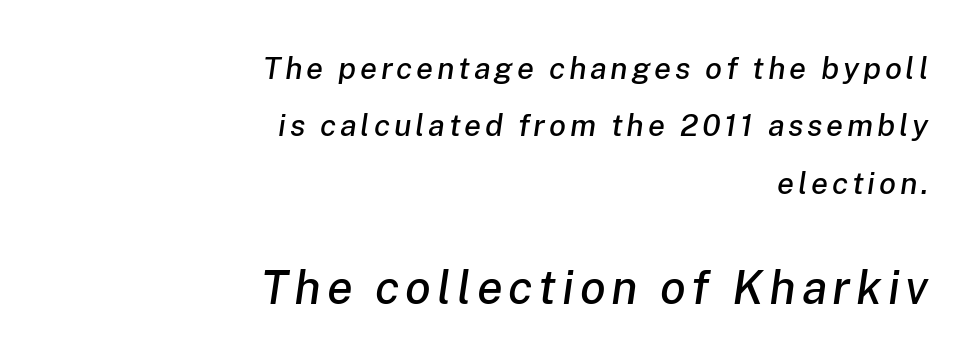
{"italic": "yes", "lean": "right", "slant_degrees": 8, "width": "normal", "stroke_contrast": "low", "x_height": "medium", "monospaced": "no", "underline": "no", "align": "right", "line_spacing_ratio": 1.85, "larger_block": "second", "size_ratio": 1.52, "glyph_px": 47}
